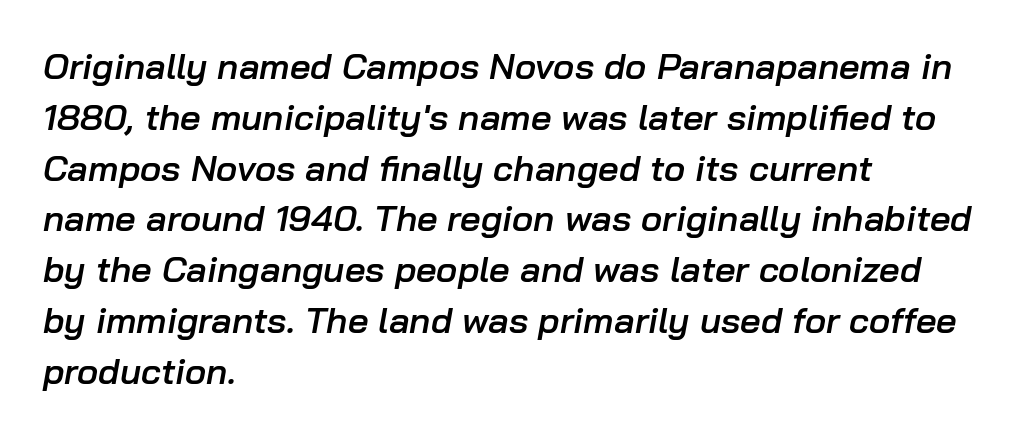
The image shows 36 px semibold type, italic (leaning right); set left-aligned, normal line spacing (1.41x), normal letter spacing, not underlined; low stroke contrast and a medium x-height.
